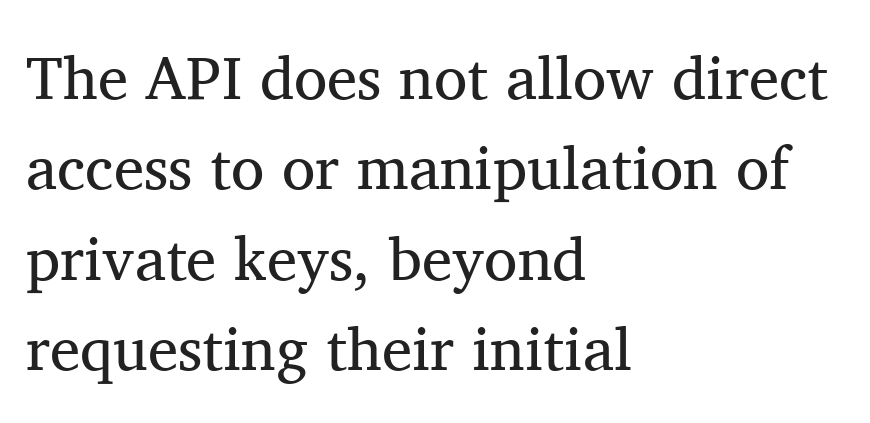
{"serif": "yes", "italic": "no", "bold": "no", "weight": "regular", "width": "normal", "stroke_contrast": "medium", "x_height": "medium", "monospaced": "no", "underline": "no", "align": "left", "line_spacing": "normal", "line_spacing_ratio": 1.48, "letter_spacing": "normal", "letter_spacing_em": 0.0, "glyph_px": 61}
